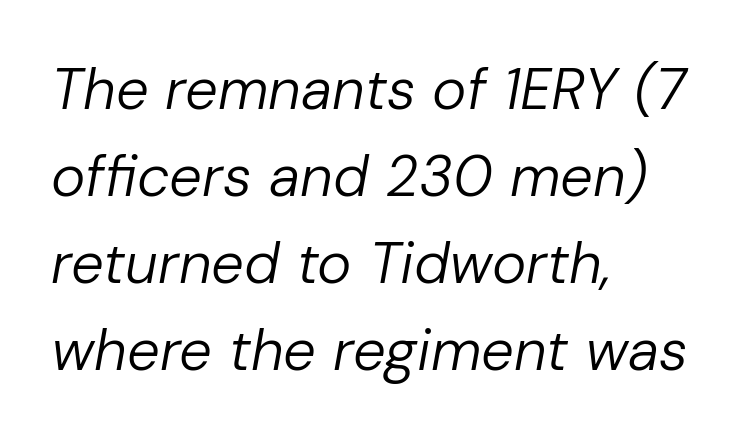
{"italic": "yes", "lean": "right", "slant_degrees": 10, "bold": "no", "weight": "regular", "width": "normal", "stroke_contrast": "low", "x_height": "medium", "monospaced": "no", "underline": "no", "align": "left", "line_spacing": "normal", "line_spacing_ratio": 1.5, "letter_spacing": "normal", "letter_spacing_em": 0.0, "glyph_px": 58}
